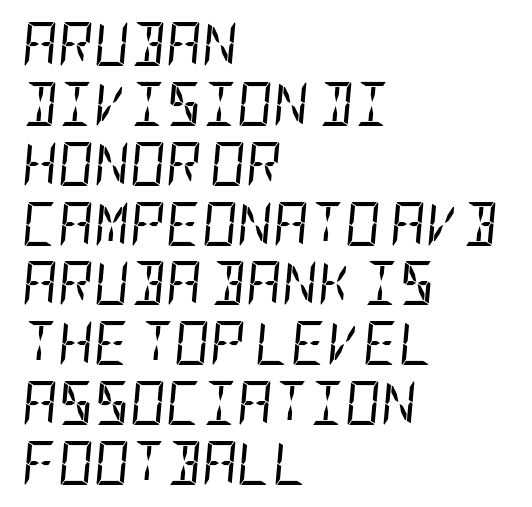
The image shows 44 px regular-weight, condensed type, italic (leaning right); set left-aligned, normal line spacing (1.36x), normal letter spacing, not underlined; low stroke contrast and a large x-height.
